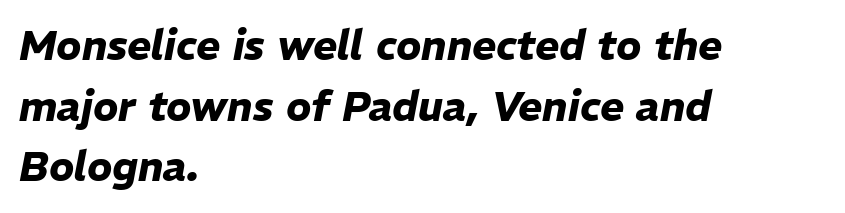
Q: Is the text bold? A: Yes.
Q: Is the text italic (slanted)? A: Yes, it leans right by about 11 degrees.
Q: Is the text underlined? A: No.
Q: How is the paragraph aligned? A: Left-aligned.
Q: Is the spacing between letters normal or unusually wide? A: Normal.
Q: Is the spacing between lines tight, normal or loose? A: Normal.
Q: Width (condensed, normal, or wide)? A: Normal.
Q: Stroke contrast? A: Low.
Q: x-height? A: Medium.
Q: Monospaced? A: No.
